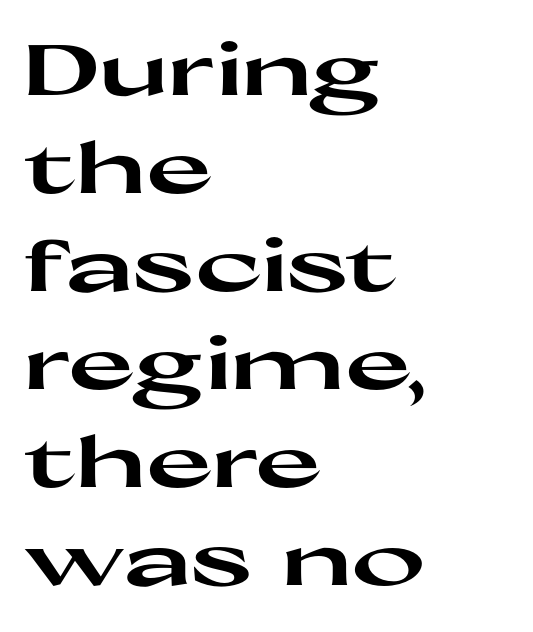
Q: Is the text bold? A: Yes.
Q: Is the text italic (slanted)? A: No, it is upright.
Q: Is the typeface a serif or a sans-serif typeface? A: Sans-serif.
Q: Is the text underlined? A: No.
Q: How is the paragraph aligned? A: Left-aligned.
Q: Is the spacing between letters normal or unusually wide? A: Normal.
Q: Is the spacing between lines tight, normal or loose? A: Normal.
Q: Width (condensed, normal, or wide)? A: Wide.
Q: Stroke contrast? A: High.
Q: x-height? A: Medium.
Q: Monospaced? A: No.
